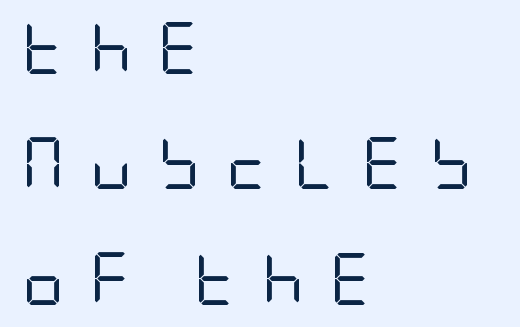
The image shows 52 px regular-weight, condensed sans-serif type, upright; set left-aligned, loose line spacing (2.22x), unusually wide letter spacing (+0.49 em), not underlined; low stroke contrast and a large x-height.
